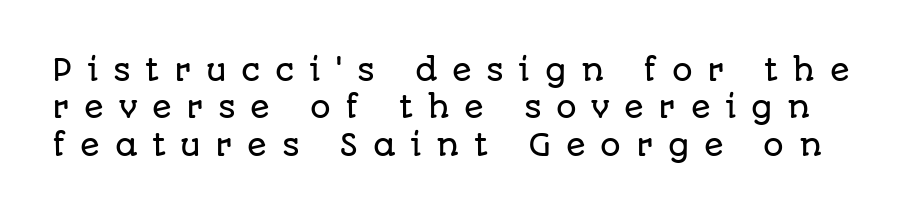
These lines are rendered in a variable-pitch font. Observe the absence of serifs on each vertical stroke in this sample. The strip under each line holds only bare page. Posture: straight, roman, zero tilt.
